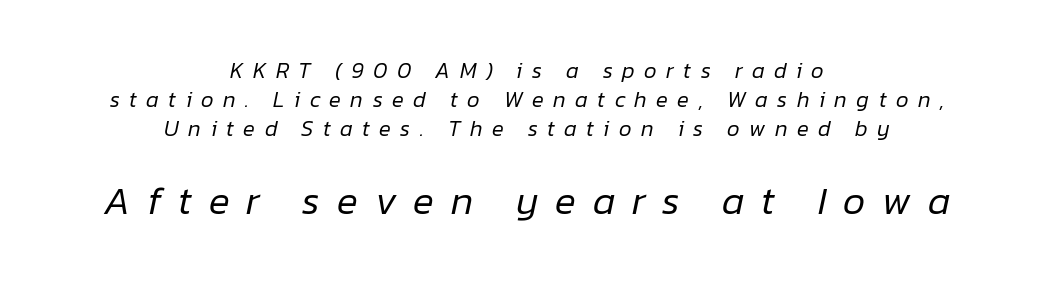
Q: Is the text bold? A: No.
Q: Is the text italic (slanted)? A: Yes, it leans right by about 12 degrees.
Q: Is the text underlined? A: No.
Q: How is the paragraph aligned? A: Centered.
Q: Is the spacing between letters normal or unusually wide? A: Unusually wide.
Q: Is the spacing between lines tight, normal or loose? A: Normal.
Q: Which block of text is set in a larger size, the first (top) or the second (bottom)? A: The second (bottom) one.
Q: Width (condensed, normal, or wide)? A: Normal.
Q: Stroke contrast? A: Low.
Q: x-height? A: Medium.
Q: Monospaced? A: No.
